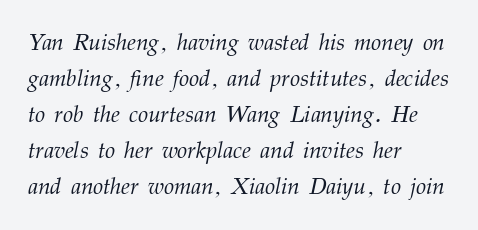
This rendering features lettering with no underline. The strokes carry an ordinary text weight at most. Does the lettering tilt? It does — this is italic. If you measured baseline to baseline, you'd find a middling distance. Reading down the block, your eye returns to a fixed left position each line.
